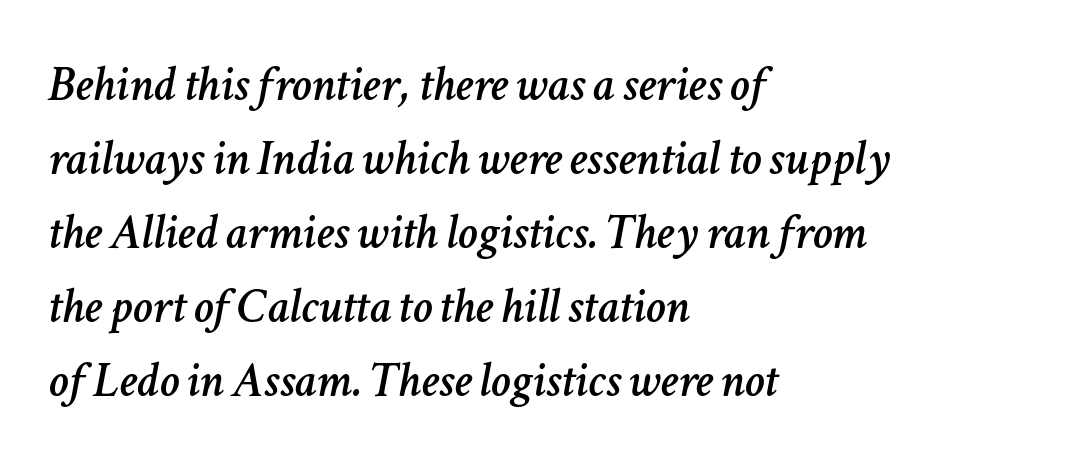
{"italic": "yes", "lean": "right", "slant_degrees": 11, "width": "normal", "stroke_contrast": "low", "x_height": "medium", "monospaced": "no", "underline": "no", "align": "left", "line_spacing": "normal", "line_spacing_ratio": 1.48, "letter_spacing": "normal", "letter_spacing_em": 0.0, "glyph_px": 50}
